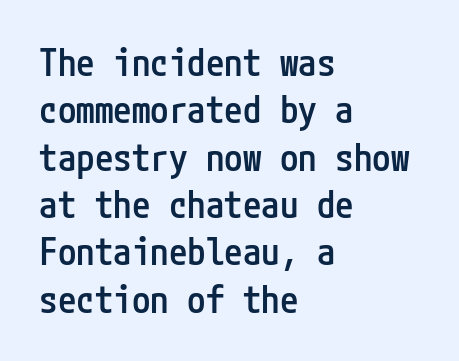
The image shows 37 px semibold, condensed sans-serif type, upright; set left-aligned, normal line spacing (1.28x), normal letter spacing, not underlined; low stroke contrast and a medium x-height.
